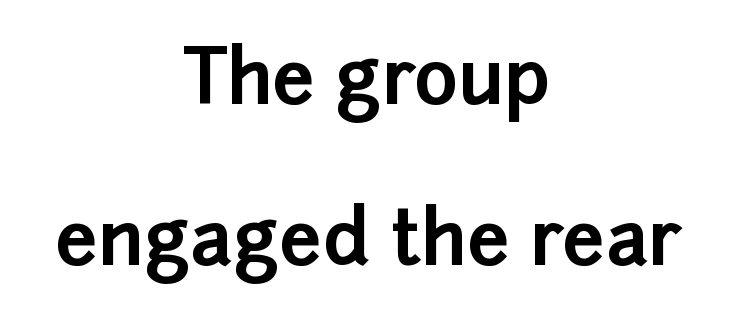
Q: Is the text bold? A: Yes.
Q: Is the text italic (slanted)? A: No, it is upright.
Q: Is the typeface a serif or a sans-serif typeface? A: Sans-serif.
Q: Is the text underlined? A: No.
Q: How is the paragraph aligned? A: Centered.
Q: Is the spacing between letters normal or unusually wide? A: Normal.
Q: Is the spacing between lines tight, normal or loose? A: Loose.
Q: Width (condensed, normal, or wide)? A: Normal.
Q: Stroke contrast? A: Low.
Q: x-height? A: Medium.
Q: Monospaced? A: No.
